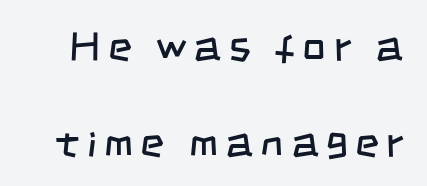
{"serif": "no", "bold": "no", "weight": "regular", "width": "condensed", "stroke_contrast": "low", "x_height": "large", "monospaced": "no", "underline": "no", "line_spacing": "loose", "line_spacing_ratio": 2.33, "glyph_px": 41}
